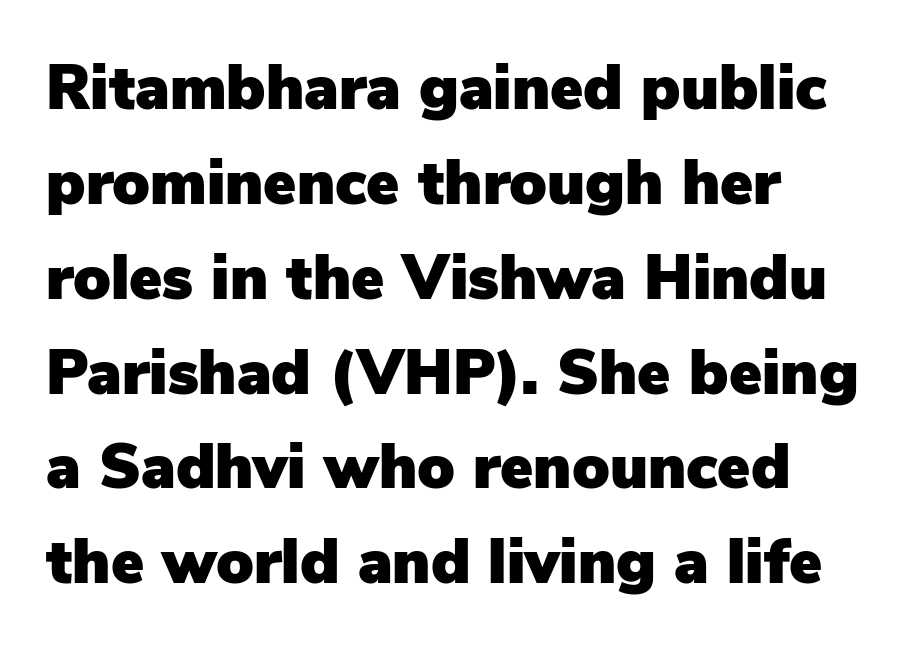
Each letter's strokes conclude bluntly, with no projecting serifs. The tracking reads as untouched default to a designer's eye. The letters stand straight up with perfectly vertical stems. Proportional: the letters do not fall into vertical columns. The designer left line spacing at the default. Beneath every word, the page is bare.
